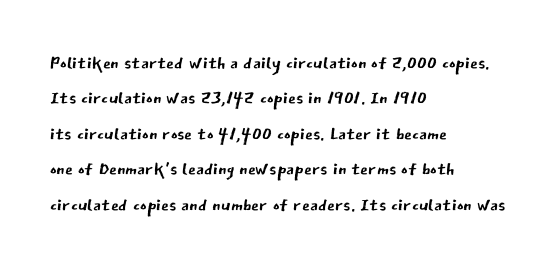
Plain, unruled lines of type. Is the type heavy? It reads as light-to-regular instead. Interline gaps are of average width in this sample. In terms of posture, this sample is upright. These lines are set flush left with a ragged right edge. Nothing unusual about the tracking: characters are spaced as the font intends.
